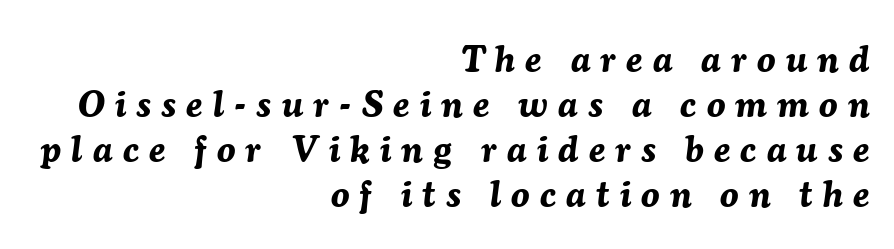
{"italic": "yes", "lean": "right", "slant_degrees": 7, "bold": "yes", "weight": "bold", "width": "normal", "stroke_contrast": "medium", "x_height": "medium", "monospaced": "no", "underline": "no", "align": "right", "line_spacing_ratio": 1.22, "letter_spacing": "wide", "letter_spacing_em": 0.28, "glyph_px": 37}
